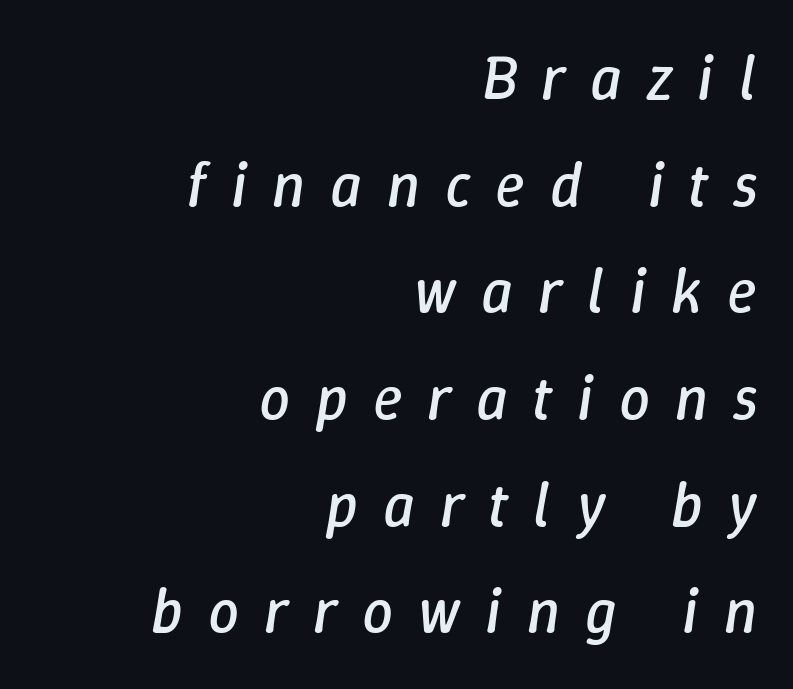
The image shows 62 px regular-weight type, italic (leaning right); set right-aligned, line spacing 1.72x, unusually wide letter spacing (+0.4 em), not underlined; low stroke contrast and a medium x-height.
